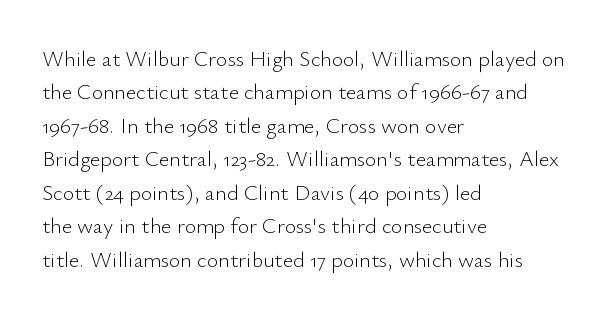
The image shows 22 px text type, upright; set left-aligned, normal line spacing (1.52x), normal letter spacing, not underlined.
